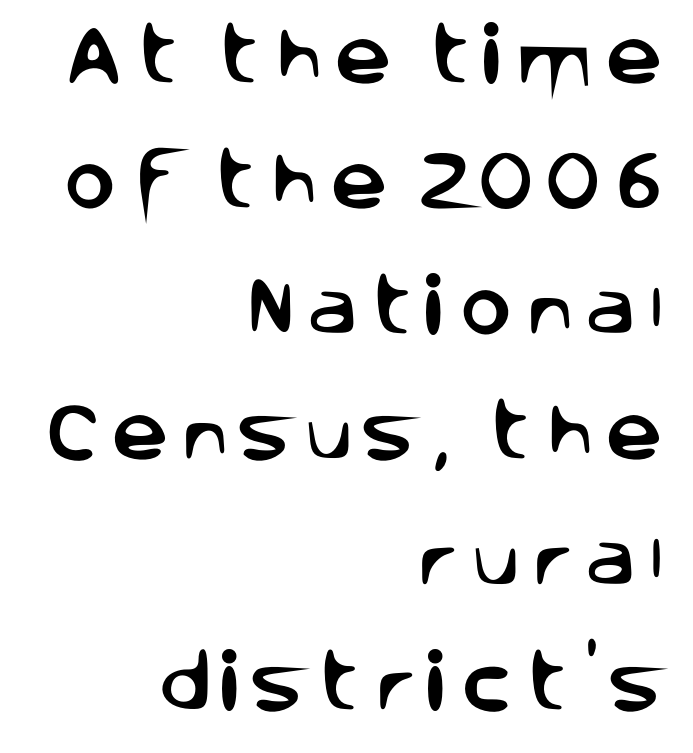
The image shows 64 px sans-serif type, upright; set right-aligned, loose line spacing (1.96x), not underlined; low stroke contrast and a large x-height.
